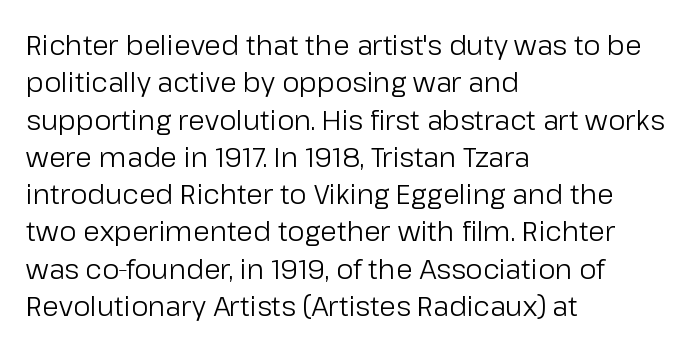
The image shows 27 px text type, upright; set left-aligned, normal line spacing (1.38x), normal letter spacing, not underlined.
